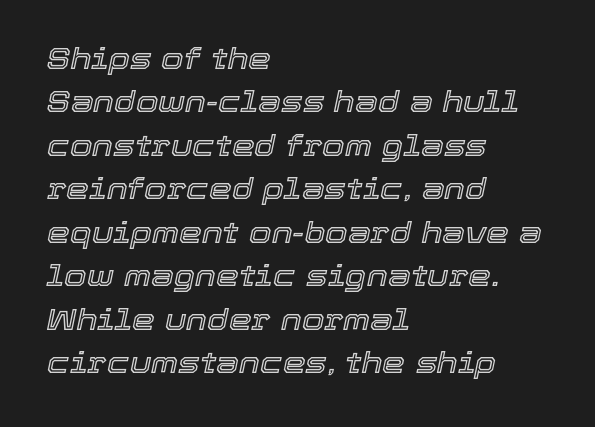
The image shows 29 px text type, italic (leaning right); set left-aligned, normal line spacing (1.5x), normal letter spacing, not underlined; a medium x-height.
